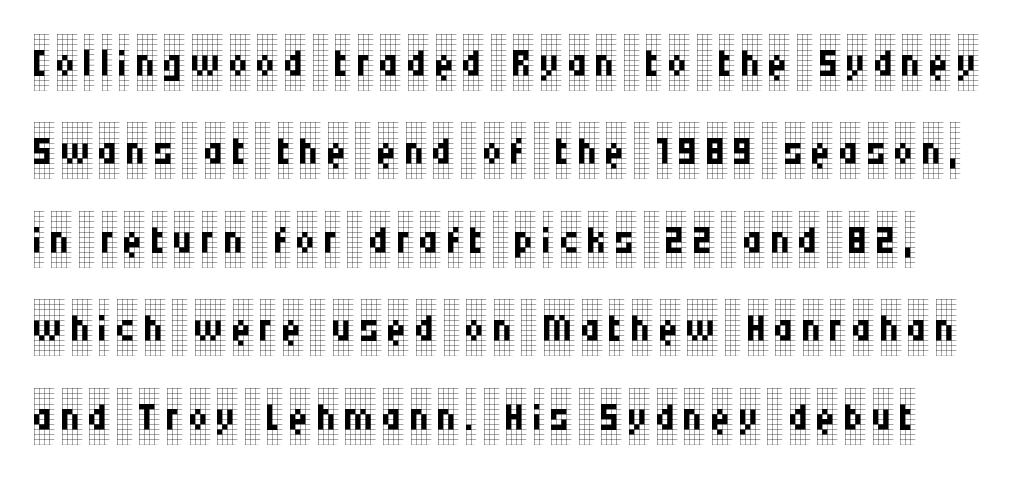
The image shows 56 px regular-weight, condensed serif type, upright; set normal line spacing (1.58x), not underlined; low stroke contrast and a large x-height.
